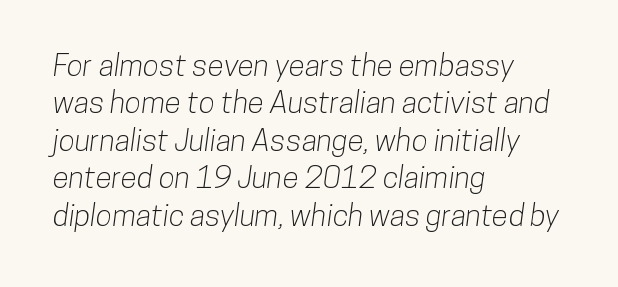
The image shows 30 px condensed sans-serif type; set left-aligned, normal line spacing (1.25x), normal letter spacing, not underlined; low stroke contrast and a medium x-height.
